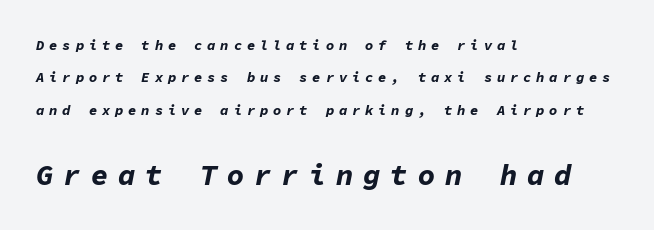
Q: Is the text bold? A: Yes.
Q: Is the text italic (slanted)? A: Yes, it leans right by about 11 degrees.
Q: Is the text underlined? A: No.
Q: How is the paragraph aligned? A: Left-aligned.
Q: Is the spacing between letters normal or unusually wide? A: Unusually wide.
Q: Is the spacing between lines tight, normal or loose? A: Loose.
Q: Which block of text is set in a larger size, the first (top) or the second (bottom)? A: The second (bottom) one.
Q: Width (condensed, normal, or wide)? A: Normal.
Q: Stroke contrast? A: Low.
Q: x-height? A: Medium.
Q: Monospaced? A: Yes.
